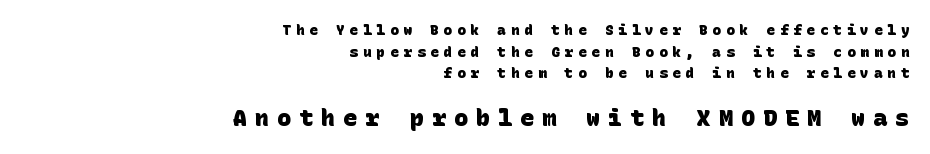
Q: Is the text bold? A: Yes.
Q: Is the text underlined? A: No.
Q: How is the paragraph aligned? A: Right-aligned.
Q: Is the spacing between letters normal or unusually wide? A: Unusually wide.
Q: Is the spacing between lines tight, normal or loose? A: Normal.
Q: Which block of text is set in a larger size, the first (top) or the second (bottom)? A: The second (bottom) one.
